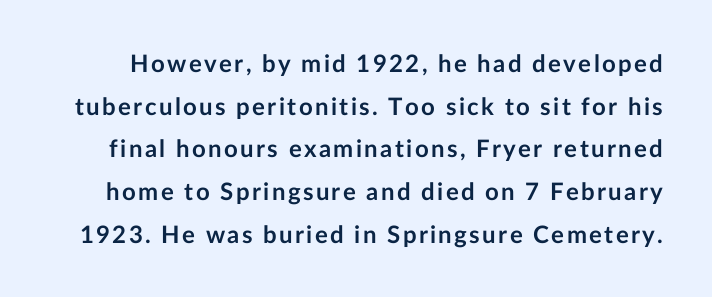
These lines carry a lot of weight — the face is fully bold. The space directly below the letters is spotless. The letters stand straight up with perfectly vertical stems.
